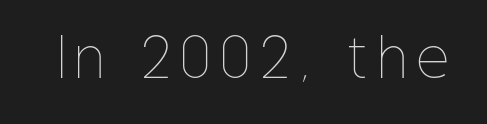
This rendering features lettering with no underline. The letters are spread apart with noticeably loose tracking. You can tell it's not italic because the verticals are truly vertical. Here the designer chose a conventional face with non-uniform glyph widths.
